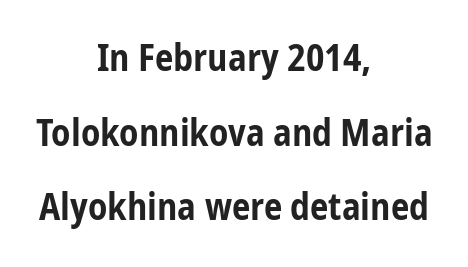
{"serif": "no", "italic": "no", "bold": "yes", "weight": "bold", "width": "condensed", "stroke_contrast": "low", "x_height": "medium", "monospaced": "no", "underline": "no", "align": "center", "line_spacing": "loose", "line_spacing_ratio": 2.02, "letter_spacing": "normal", "letter_spacing_em": 0.0, "glyph_px": 37}
